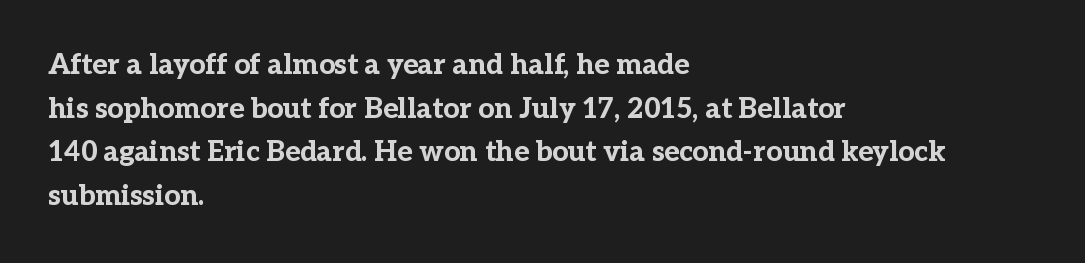
The image shows 28 px bold serif type, upright; set left-aligned, normal line spacing (1.56x), normal letter spacing, not underlined; low stroke contrast and a medium x-height.
